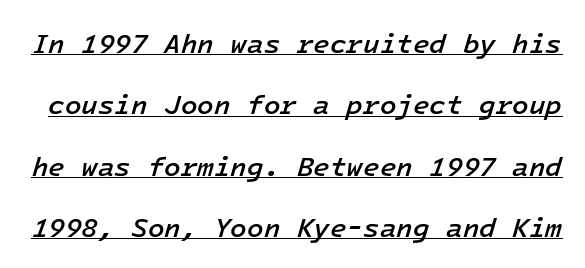
{"italic": "yes", "lean": "right", "slant_degrees": 16, "bold": "semi", "underline": "yes", "line_spacing": "loose", "line_spacing_ratio": 2.27, "letter_spacing": "normal", "letter_spacing_em": 0.0, "glyph_px": 27}
